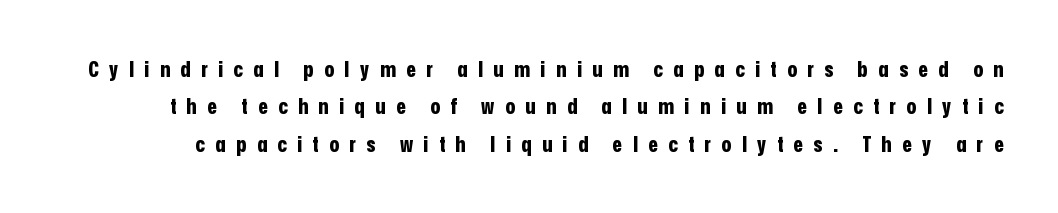
{"italic": "no", "bold": "yes", "underline": "no", "line_spacing": "normal", "line_spacing_ratio": 1.7, "letter_spacing": "wide", "letter_spacing_em": 0.48, "glyph_px": 22}
